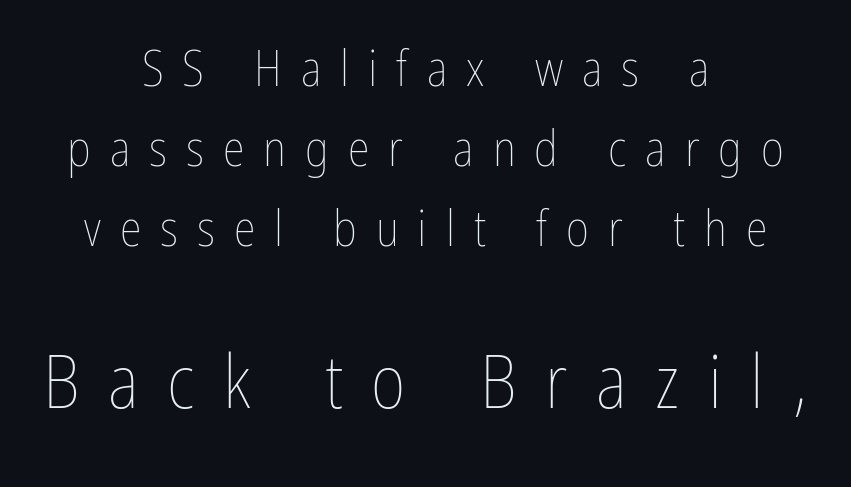
Notice how the passage keeps no hard edge, just a central spine. If you drew a line through each stem, it would be perfectly vertical. A normal amount of white space separates one row of letters from the next. You could not count columns in this text — the font is proportionally spaced. The emphasis by scale lands on block number two, below.
